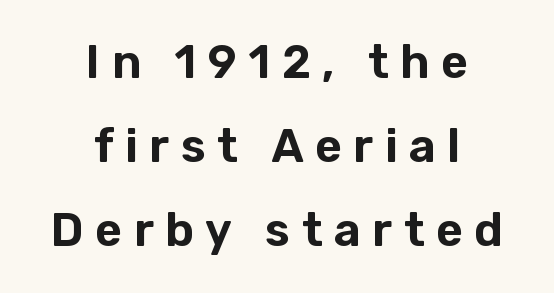
The image shows 46 px sans-serif type, upright; set centered, line spacing 1.83x, unusually wide letter spacing (+0.25 em), not underlined; low stroke contrast and a medium x-height.
